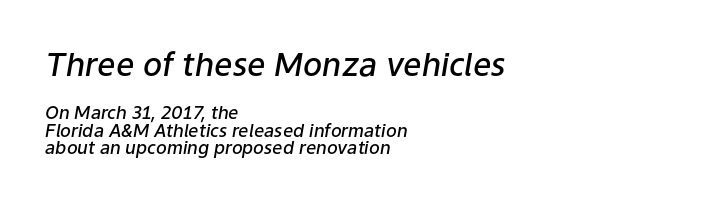
Q: Is the text bold? A: Semi-bold.
Q: Is the text italic (slanted)? A: Yes, it leans right by about 9 degrees.
Q: Is the text underlined? A: No.
Q: How is the paragraph aligned? A: Left-aligned.
Q: Is the spacing between letters normal or unusually wide? A: Normal.
Q: Is the spacing between lines tight, normal or loose? A: Tight.
Q: Which block of text is set in a larger size, the first (top) or the second (bottom)? A: The first (top) one.
Q: Width (condensed, normal, or wide)? A: Normal.
Q: Stroke contrast? A: Low.
Q: x-height? A: Medium.
Q: Monospaced? A: No.
